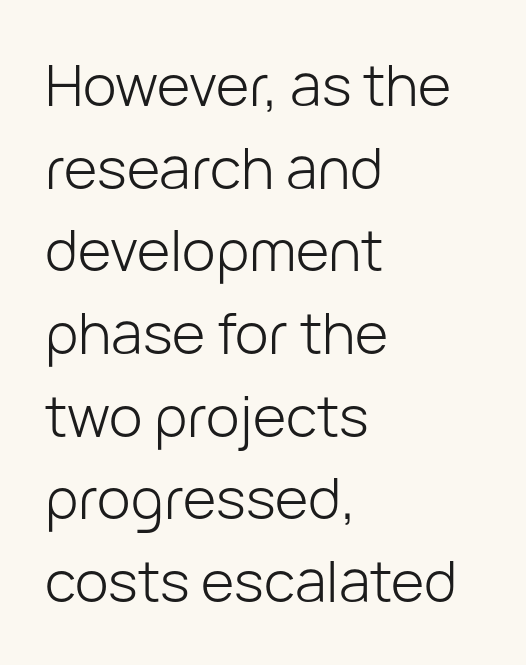
The image shows 57 px light sans-serif type, upright; set left-aligned, normal line spacing (1.45x), normal letter spacing, not underlined; low stroke contrast and a medium x-height.
